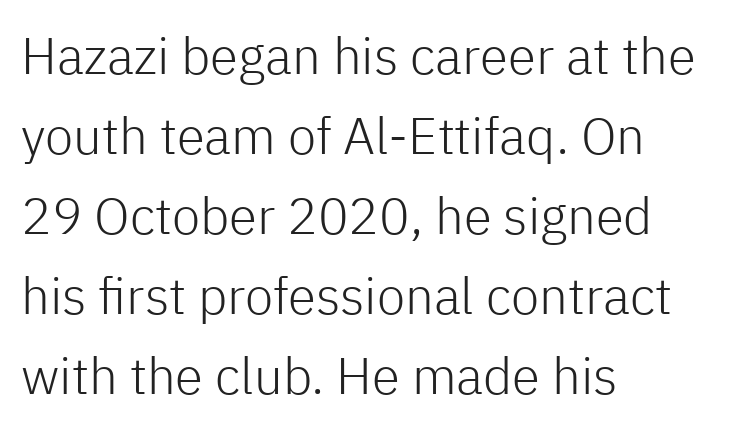
{"serif": "no", "italic": "no", "bold": "no", "weight": "light", "width": "normal", "stroke_contrast": "low", "x_height": "medium", "monospaced": "no", "underline": "no", "align": "left", "line_spacing": "normal", "line_spacing_ratio": 1.57, "letter_spacing": "normal", "letter_spacing_em": 0.0, "glyph_px": 51}
